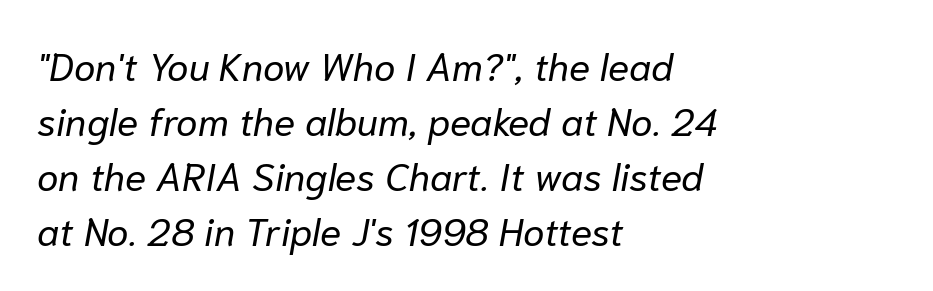
The font is comparable to plain body text, perhaps lighter. In terms of letterspacing, this is plain default setting. Rows of type keep a routine distance in the vertical direction. Has an underline been added? It has not.
